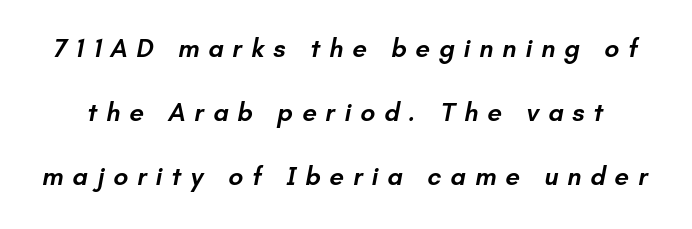
The image shows 26 px text type; set loose line spacing (2.46x), unusually wide letter spacing (+0.34 em), not underlined.
